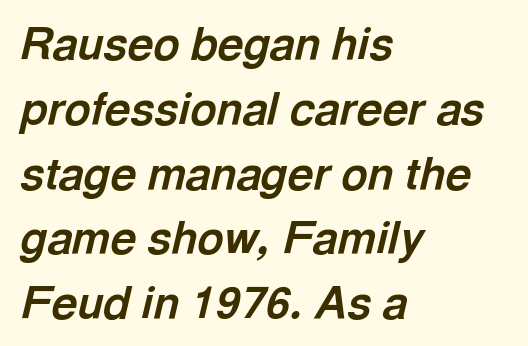
Q: Is the text bold? A: Yes.
Q: Is the text italic (slanted)? A: Yes, it leans right by about 13 degrees.
Q: Is the text underlined? A: No.
Q: How is the paragraph aligned? A: Left-aligned.
Q: Is the spacing between letters normal or unusually wide? A: Normal.
Q: Is the spacing between lines tight, normal or loose? A: Normal.
Q: Width (condensed, normal, or wide)? A: Normal.
Q: x-height? A: Medium.
Q: Monospaced? A: No.
